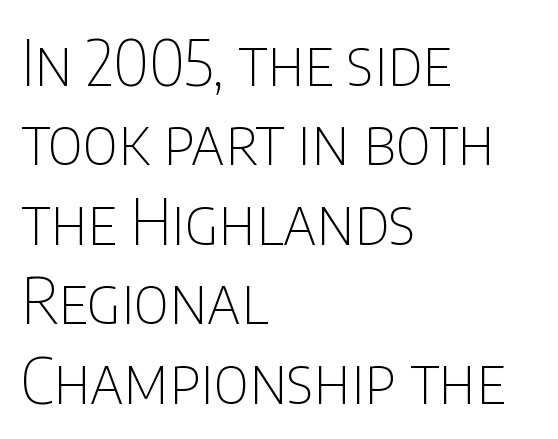
Q: Is the text bold? A: No.
Q: Is the text italic (slanted)? A: No, it is upright.
Q: Is the typeface a serif or a sans-serif typeface? A: Sans-serif.
Q: Is the text underlined? A: No.
Q: How is the paragraph aligned? A: Left-aligned.
Q: Is the spacing between letters normal or unusually wide? A: Normal.
Q: Is the spacing between lines tight, normal or loose? A: Normal.
Q: Width (condensed, normal, or wide)? A: Condensed.
Q: Stroke contrast? A: Low.
Q: x-height? A: Large.
Q: Monospaced? A: No.
